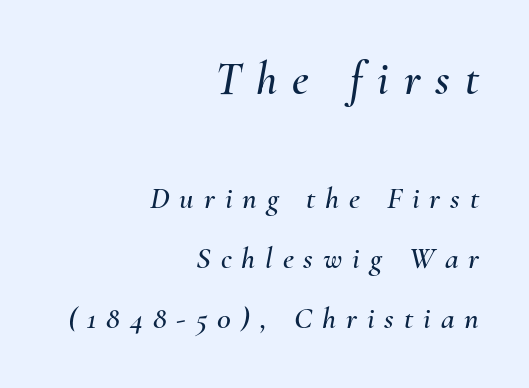
This sample has the flowing, uneven cadence of proportional lettering. Typesetter's note — upper block bumped up in size, lower block left smaller. Which margin do the lines hug? The right one — the left edge is uneven. Observe the lean: these are italic letterforms. Check under the words: just untouched page. Notice the wide empty band between every row — that's loose leading.
